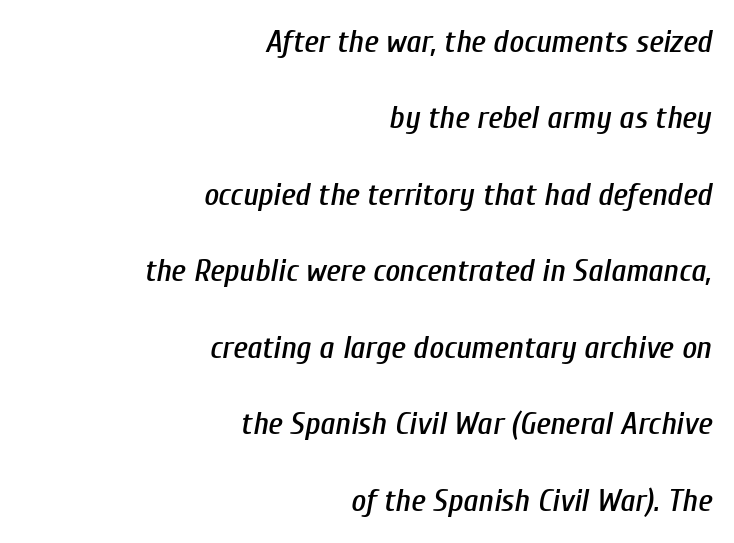
Is this a fixed-width face? No — the glyphs have proportional, varying widths. Between one letter and the next there's only the usual sliver of space. Rule under the text: the space is simply empty. Leading: increased. Emphasis-style slanted type is in use. The typesetter chose a ragged-left arrangement here.
